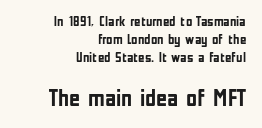
Character size in the trailing block exceeds that of the leading block. Summary of vertical rhythm: regular, with standard interline spacing. Anything drawn beneath the words? Only blank space. Line ends are locked; line starts wander. Pretty heavy lettering here — definitely bold.
